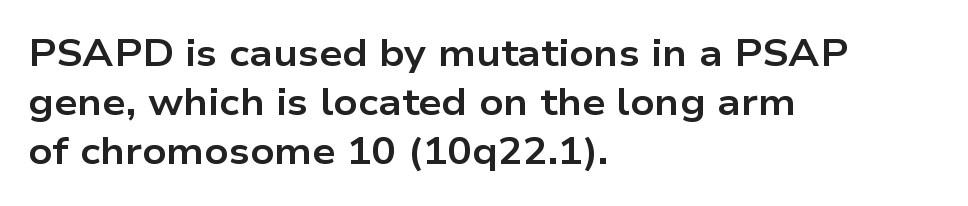
The letters stand upright; this is a roman face. The type family on display is of the sans-serif kind. There is no visible air inserted between adjacent glyphs. Teacher's note: observe the even left margin — that is flush-left alignment. Quick note: underline off.
